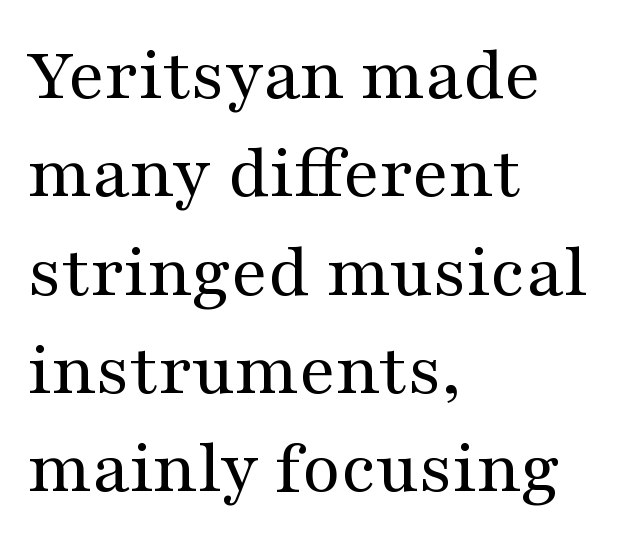
Q: Is the text bold? A: No.
Q: Is the text italic (slanted)? A: No, it is upright.
Q: Is the typeface a serif or a sans-serif typeface? A: Serif.
Q: Is the text underlined? A: No.
Q: How is the paragraph aligned? A: Left-aligned.
Q: Is the spacing between letters normal or unusually wide? A: Normal.
Q: Is the spacing between lines tight, normal or loose? A: Normal.
Q: Width (condensed, normal, or wide)? A: Wide.
Q: Stroke contrast? A: Medium.
Q: x-height? A: Medium.
Q: Monospaced? A: No.
